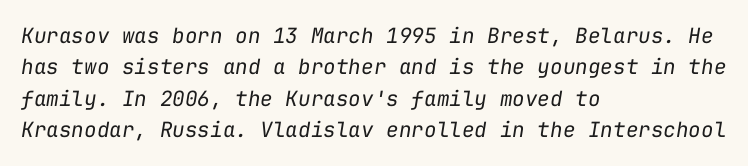
Q: Is the text bold? A: No.
Q: Is the text italic (slanted)? A: Yes, it leans right by about 9 degrees.
Q: Is the text underlined? A: No.
Q: How is the paragraph aligned? A: Left-aligned.
Q: Is the spacing between letters normal or unusually wide? A: Normal.
Q: Is the spacing between lines tight, normal or loose? A: Normal.
